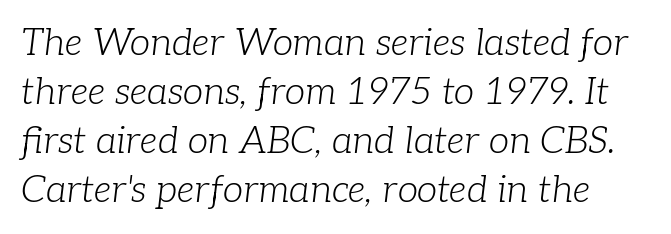
Observe the ordinary spacing: letters are neighbours, not strangers. The passage shown is typeset with a serif family. Varying glyph widths throughout — classic text-font behaviour. Weight: in the light-to-regular range. This is oblique type, the kind used for emphasis or titles.
